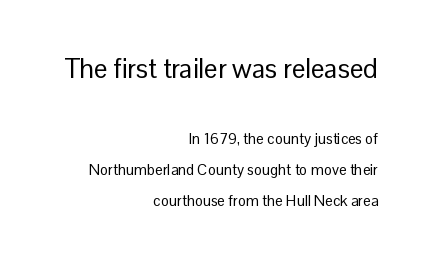
The emphasis by scale lands on block number one, above. Baseline-to-baseline distance is far greater than the letter height. Lines of text with bare space underneath. The strokes are not fattened; the text isn't bold.
